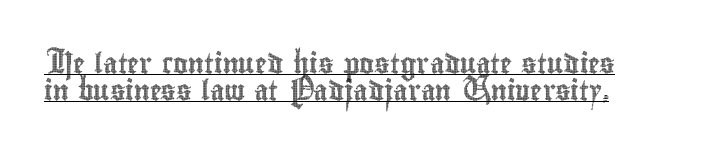
{"italic": "no", "underline": "yes", "align": "left", "line_spacing": "normal", "line_spacing_ratio": 1.34, "letter_spacing": "normal", "letter_spacing_em": 0.0, "glyph_px": 20}
